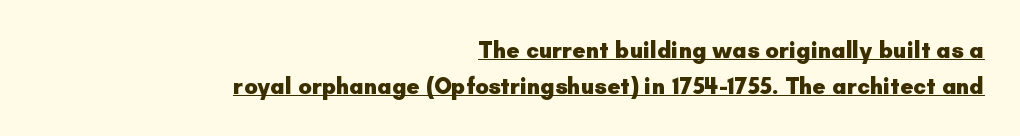
The leading is moderate, giving the passage an even texture. The string is rendered with underlining switched on. Plenty of ink on the page — the face is bold. Inter-character spacing is left at the font's built-in metrics.
